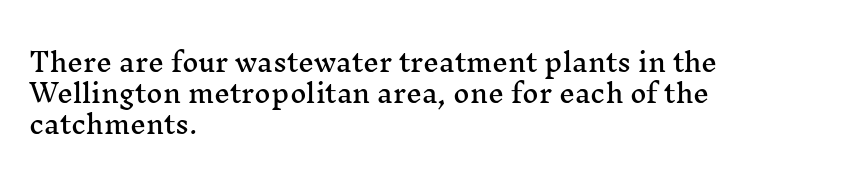
The image shows 25 px text type, upright; set left-aligned, normal line spacing (1.25x), normal letter spacing, not underlined.
